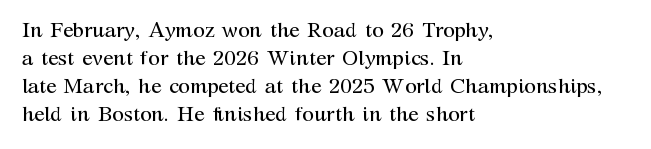
Visually the block forms a straight wall on the left and a jagged coastline on the right. Style check: upright. Bold? No — there's no thickening of the strokes. Notice how descenders clear the ascenders below comfortably — that's standard leading. Each word holds together tightly as a unit, with standard inter-letter gaps.
